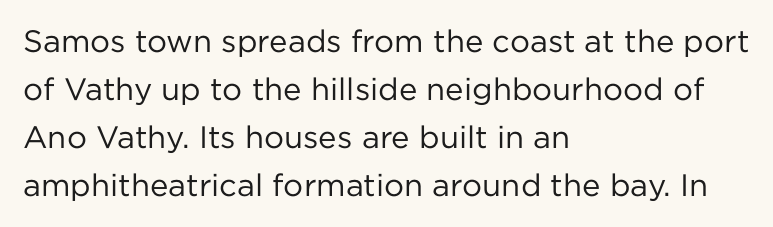
{"serif": "no", "italic": "no", "bold": "no", "weight": "regular", "width": "normal", "stroke_contrast": "low", "x_height": "medium", "monospaced": "no", "underline": "no", "align": "left", "line_spacing": "normal", "line_spacing_ratio": 1.55, "letter_spacing": "normal", "letter_spacing_em": 0.0, "glyph_px": 31}
